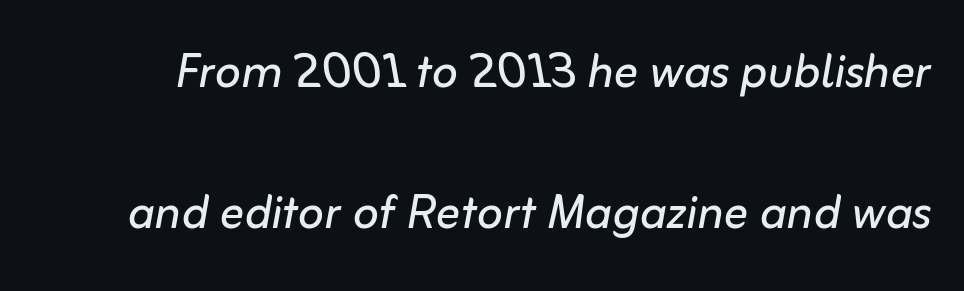
Q: Is the text bold? A: No.
Q: Is the text italic (slanted)? A: Yes, it leans right by about 10 degrees.
Q: Is the text underlined? A: No.
Q: Is the spacing between letters normal or unusually wide? A: Normal.
Q: Is the spacing between lines tight, normal or loose? A: Loose.
Q: Width (condensed, normal, or wide)? A: Normal.
Q: Stroke contrast? A: Low.
Q: x-height? A: Medium.
Q: Monospaced? A: No.
